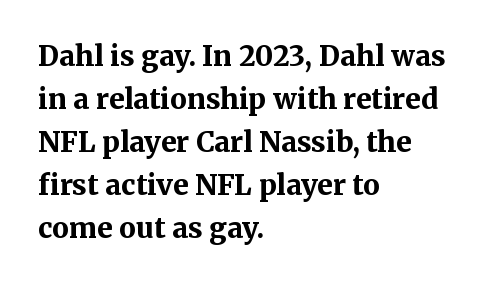
The image shows 28 px bold serif type, upright; set left-aligned, normal line spacing (1.54x), normal letter spacing, not underlined; medium stroke contrast and a medium x-height.
